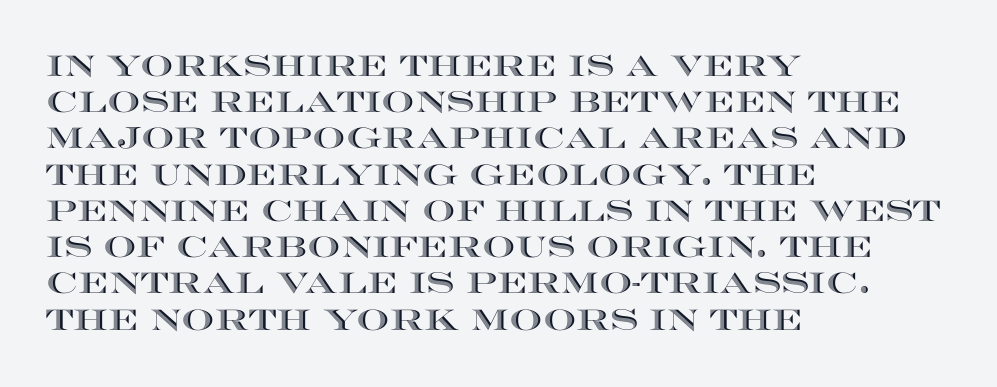
The image shows 29 px wide type, upright; set left-aligned, normal line spacing (1.25x), normal letter spacing, not underlined; a large x-height.
